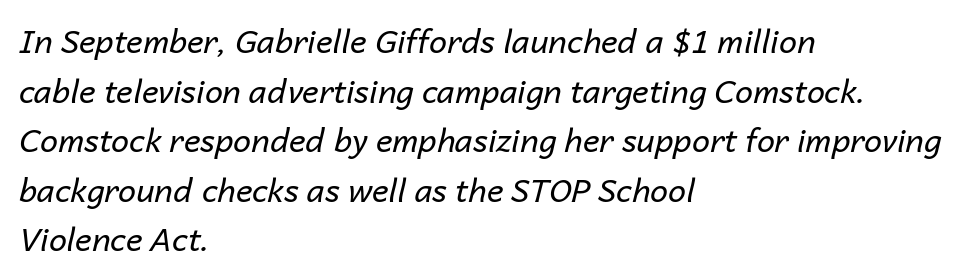
The image shows 32 px regular-weight type, italic (leaning right); set left-aligned, normal line spacing (1.55x), normal letter spacing, not underlined; low stroke contrast and a medium x-height.
